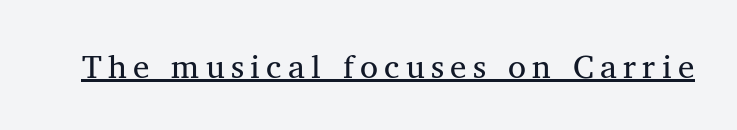
Q: Is the text italic (slanted)? A: No, it is upright.
Q: Is the typeface a serif or a sans-serif typeface? A: Serif.
Q: Is the text underlined? A: Yes.
Q: Width (condensed, normal, or wide)? A: Normal.
Q: Stroke contrast? A: Medium.
Q: x-height? A: Medium.
Q: Monospaced? A: No.
